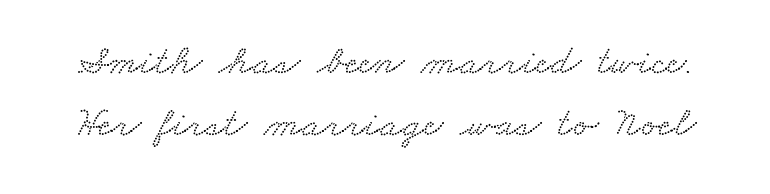
Q: Is the typeface a serif or a sans-serif typeface? A: Serif.
Q: Is the text underlined? A: No.
Q: Is the spacing between letters normal or unusually wide? A: Normal.
Q: Is the spacing between lines tight, normal or loose? A: Normal.
Q: Width (condensed, normal, or wide)? A: Wide.
Q: Stroke contrast? A: Low.
Q: x-height? A: Small.
Q: Monospaced? A: No.
